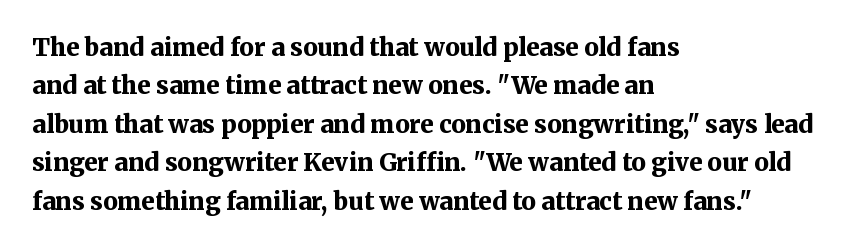
The image shows 24 px bold type, upright; set left-aligned, normal line spacing (1.6x), normal letter spacing, not underlined.
